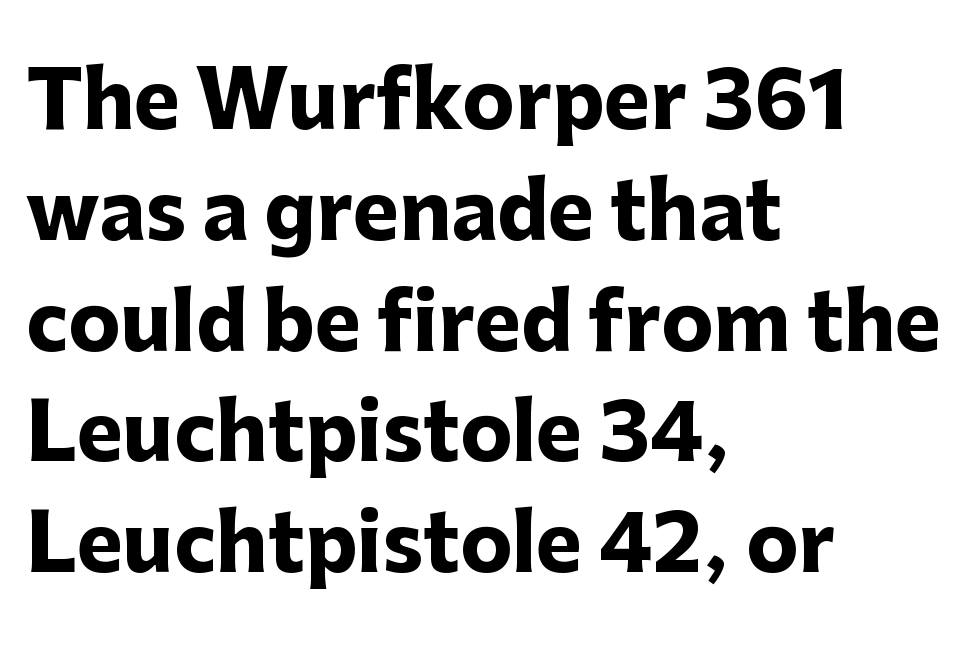
The image shows 78 px heavy sans-serif type, upright; set left-aligned, normal line spacing (1.42x), normal letter spacing, not underlined; low stroke contrast and a medium x-height.
